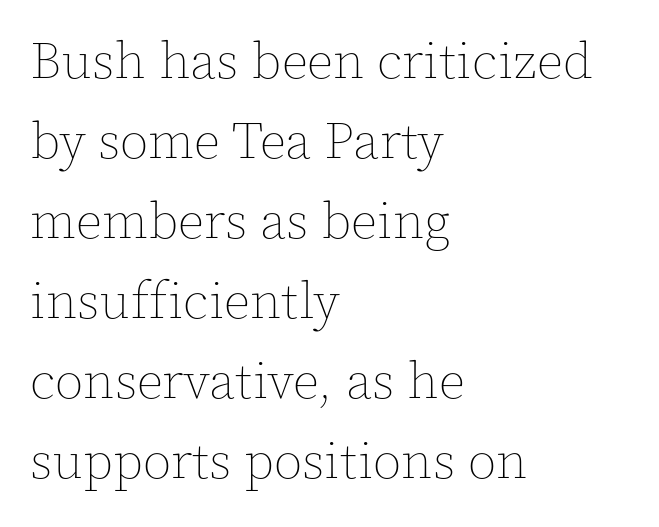
Style check: upright. These lines are rendered in a variable-pitch font. Short note: letters normally spaced. The passage shown stacks its lines at a standard gap. Ink coverage per letter is moderate at most.
